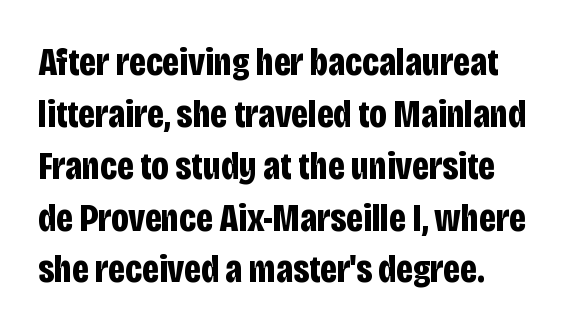
Quick note: underline off. Plenty of ink on the page — the face is bold. Inter-character spacing is left at the font's built-in metrics. Baseline-to-baseline distance is the conventional proportion of letter height.
